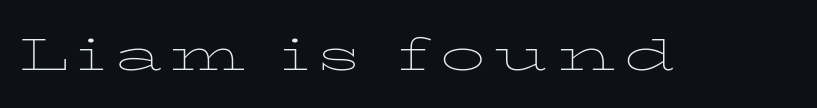
Q: Is the text bold? A: No.
Q: Is the text italic (slanted)? A: No, it is upright.
Q: Is the typeface a serif or a sans-serif typeface? A: Serif.
Q: Is the text underlined? A: No.
Q: Width (condensed, normal, or wide)? A: Wide.
Q: Stroke contrast? A: Low.
Q: x-height? A: Medium.
Q: Monospaced? A: No.
